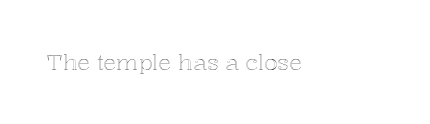
The image shows 22 px text type, upright; set normal letter spacing, not underlined.
